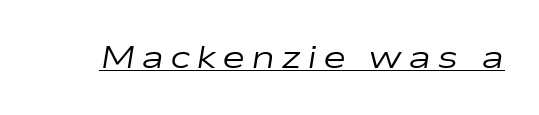
The image shows 32 px regular-weight, wide type, italic (leaning right); set underlined; low stroke contrast and a medium x-height.
